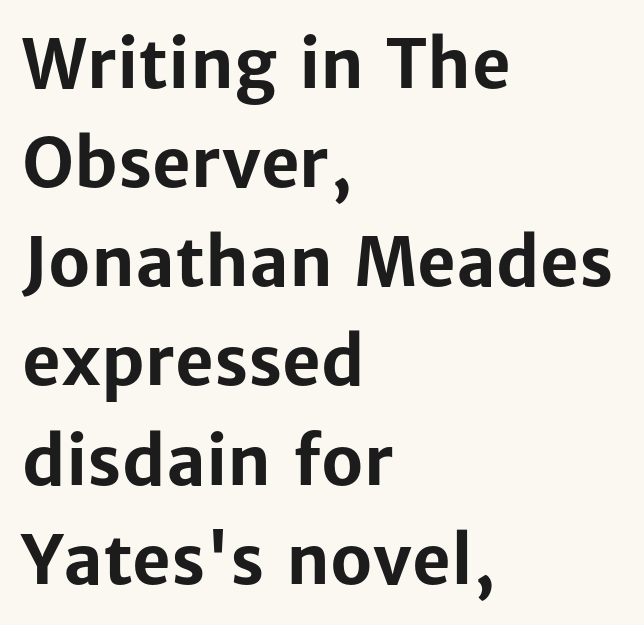
The image shows 67 px bold sans-serif type, upright; set left-aligned, normal line spacing (1.48x), normal letter spacing, not underlined; low stroke contrast and a medium x-height.
